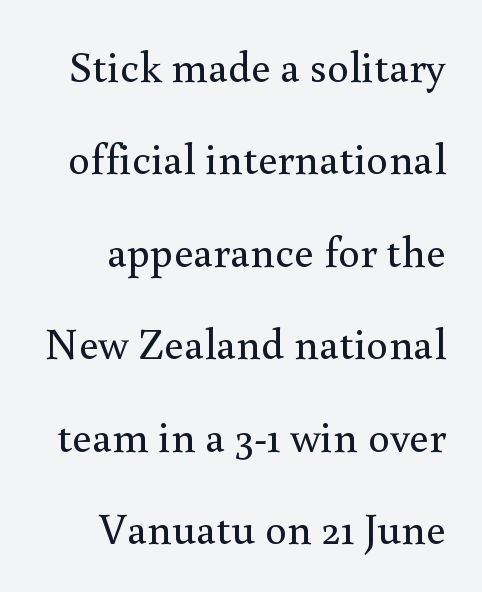
{"serif": "yes", "italic": "no", "bold": "no", "weight": "regular", "width": "normal", "x_height": "small", "monospaced": "no", "underline": "no", "align": "right", "line_spacing": "loose", "line_spacing_ratio": 2.1, "letter_spacing": "normal", "letter_spacing_em": 0.0, "glyph_px": 44}
